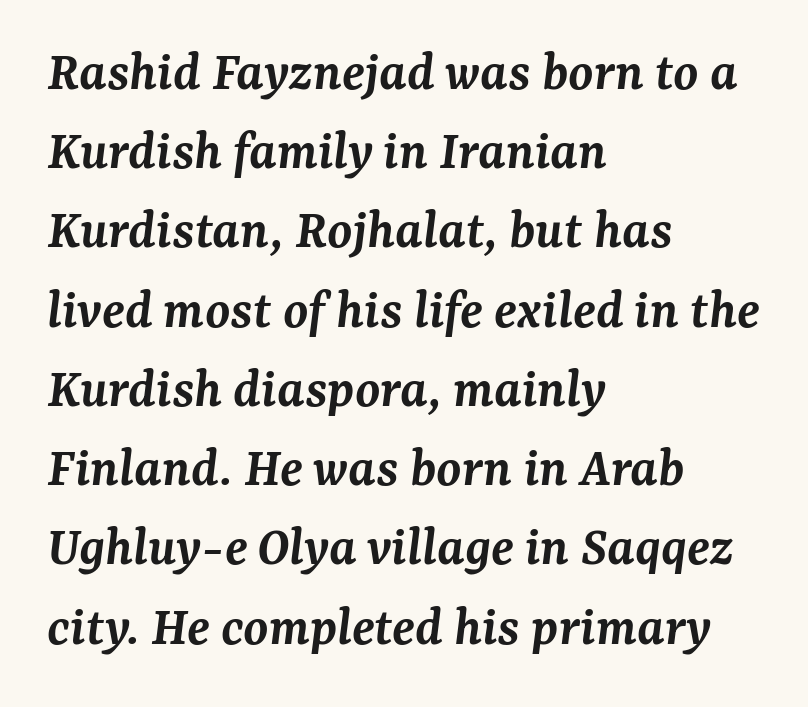
A clean baseline with only descenders dipping below it. Each line starts at the same left margin while the right side varies. Here the glyphs are tracked normally, forming tight word shapes. Do the characters align in a grid? No, the font is proportional. How would I describe the line gaps? Plain and ordinary. Notice the strokes are somewhat thickened but not fully heavy: this is a semibold.
